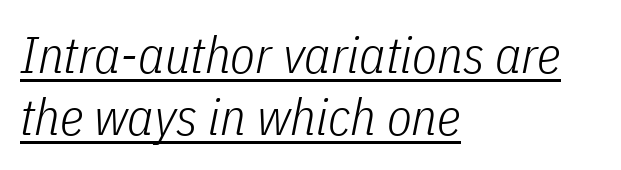
The image shows 51 px light, condensed type, italic (leaning right); set left-aligned, line spacing 1.21x, normal letter spacing, underlined; low stroke contrast and a medium x-height.
